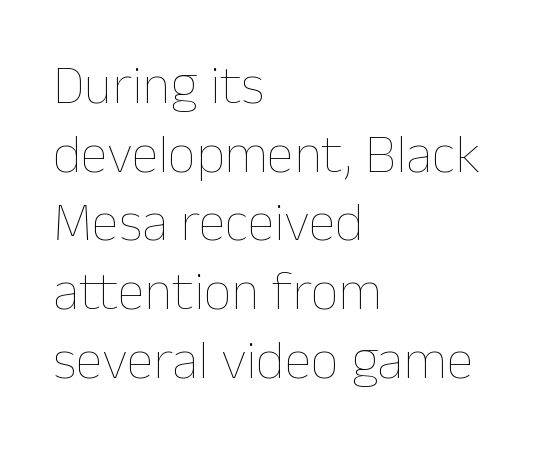
The foot of each line stays bare and open. The cut favours lightness, reaching ordinary text weight at its darkest. Line starts are locked; line ends wander. This is the regular roman posture of the typeface. Normally led — the rows are evenly, conventionally spaced.
